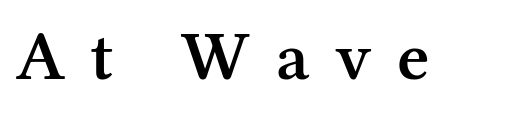
The image shows 70 px semibold serif type, upright; set unusually wide letter spacing (+0.36 em), not underlined; medium stroke contrast and a medium x-height.
